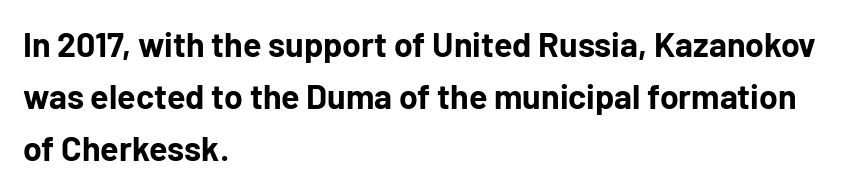
{"serif": "no", "italic": "no", "bold": "yes", "weight": "bold", "width": "normal", "stroke_contrast": "low", "x_height": "medium", "monospaced": "no", "underline": "no", "align": "left", "line_spacing": "normal", "line_spacing_ratio": 1.53, "letter_spacing": "normal", "letter_spacing_em": 0.0, "glyph_px": 34}
